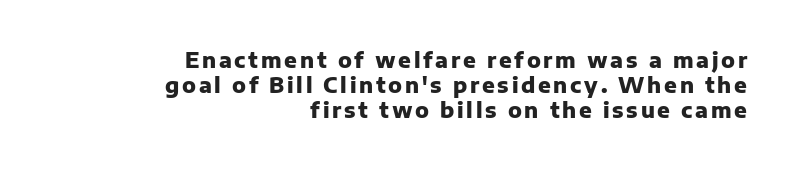
Q: Is the text bold? A: Yes.
Q: Is the text italic (slanted)? A: No, it is upright.
Q: Is the text underlined? A: No.
Q: How is the paragraph aligned? A: Right-aligned.
